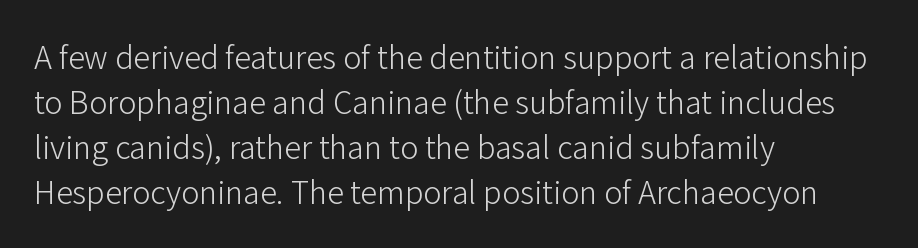
{"serif": "no", "italic": "no", "bold": "no", "weight": "light", "width": "normal", "stroke_contrast": "low", "x_height": "medium", "monospaced": "no", "underline": "no", "align": "left", "line_spacing": "normal", "line_spacing_ratio": 1.32, "letter_spacing": "normal", "letter_spacing_em": 0.0, "glyph_px": 34}
